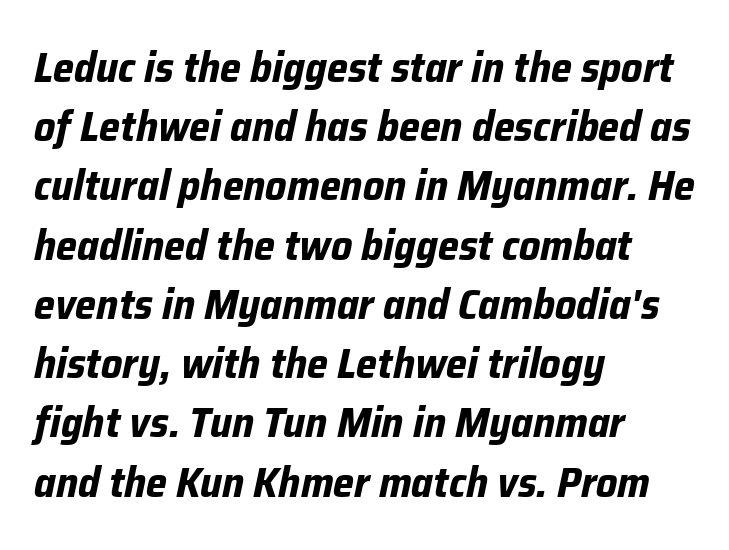
Q: Is the text bold? A: Yes.
Q: Is the text italic (slanted)? A: Yes, it leans right by about 12 degrees.
Q: Is the text underlined? A: No.
Q: How is the paragraph aligned? A: Left-aligned.
Q: Is the spacing between letters normal or unusually wide? A: Normal.
Q: Is the spacing between lines tight, normal or loose? A: Normal.
Q: Width (condensed, normal, or wide)? A: Normal.
Q: Stroke contrast? A: Low.
Q: x-height? A: Medium.
Q: Monospaced? A: No.
